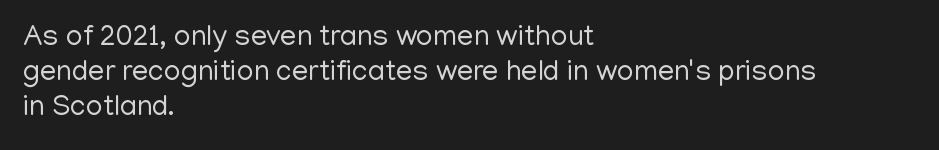
The image shows 29 px regular-weight sans-serif type, upright; set left-aligned, line spacing 1.21x, normal letter spacing, not underlined; low stroke contrast and a medium x-height.
